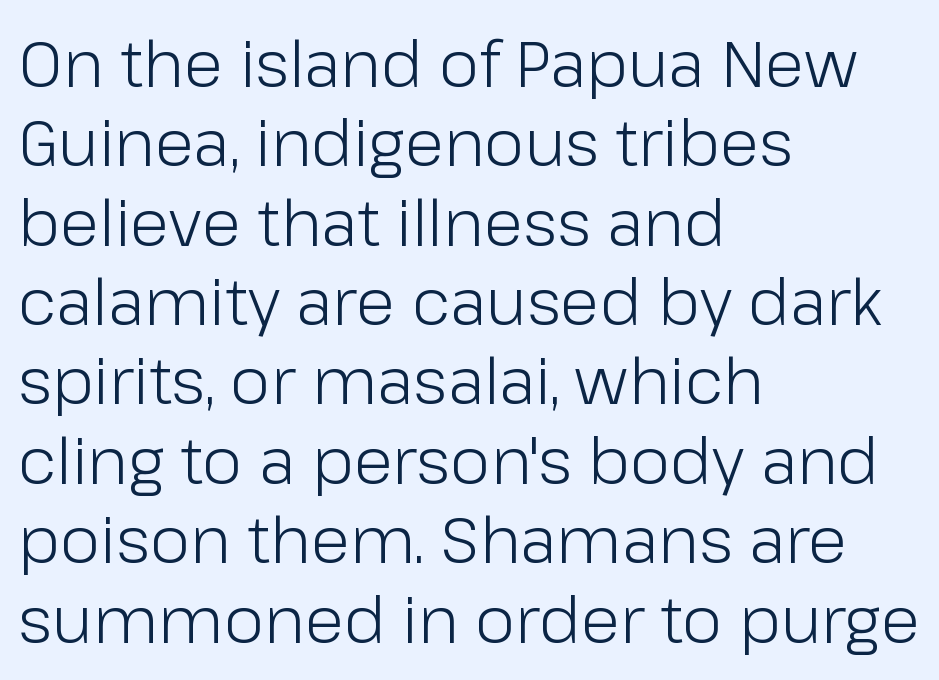
The string is rendered with underlining switched off. Is the type heavy? It reads as light-to-regular instead. You can tell it's not italic because the verticals are truly vertical. You can tell from the bare stems that sans-serif type was used. Honestly, the letter spacing is just normal — you wouldn't notice it. Caption: multi-line text, flush left, ragged right.
